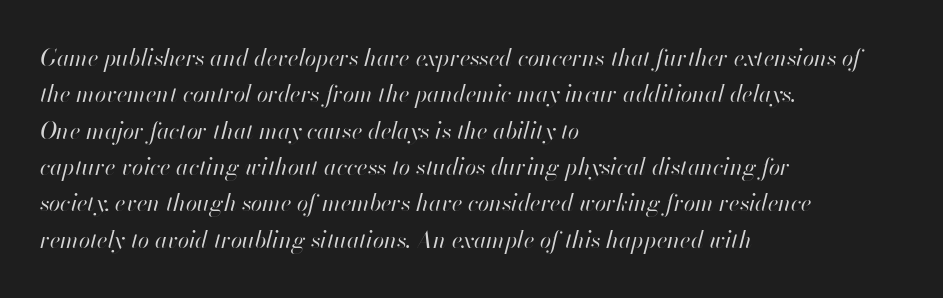
{"italic": "yes", "lean": "right", "slant_degrees": 13, "bold": "no", "underline": "no", "align": "left", "line_spacing": "normal", "line_spacing_ratio": 1.58, "letter_spacing": "normal", "letter_spacing_em": 0.0, "glyph_px": 23}
